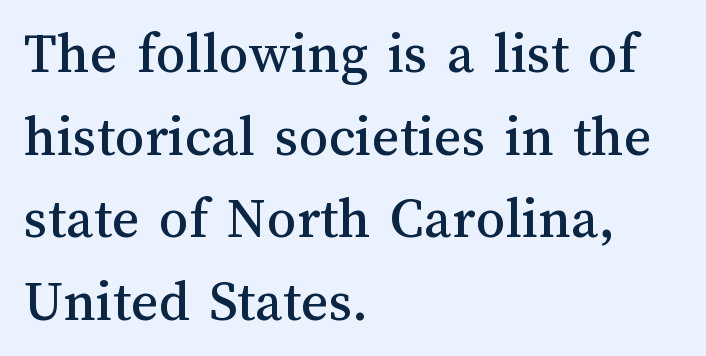
{"italic": "no", "width": "normal", "stroke_contrast": "medium", "x_height": "medium", "monospaced": "no", "underline": "no", "align": "left", "line_spacing": "normal", "line_spacing_ratio": 1.4, "letter_spacing": "normal", "letter_spacing_em": 0.0, "glyph_px": 59}
